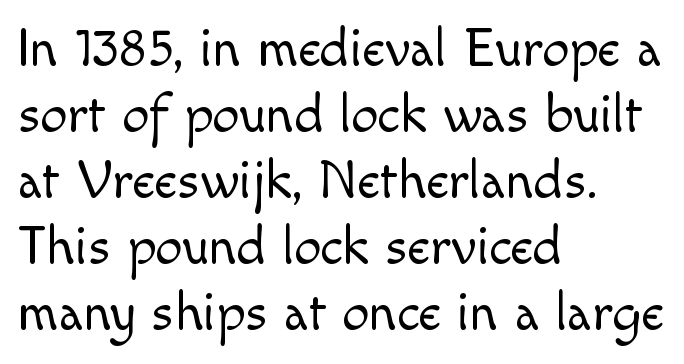
{"serif": "no", "italic": "no", "bold": "no", "weight": "light", "width": "normal", "x_height": "small", "monospaced": "no", "underline": "no", "align": "left", "line_spacing_ratio": 1.22, "letter_spacing": "normal", "letter_spacing_em": 0.0, "glyph_px": 54}
